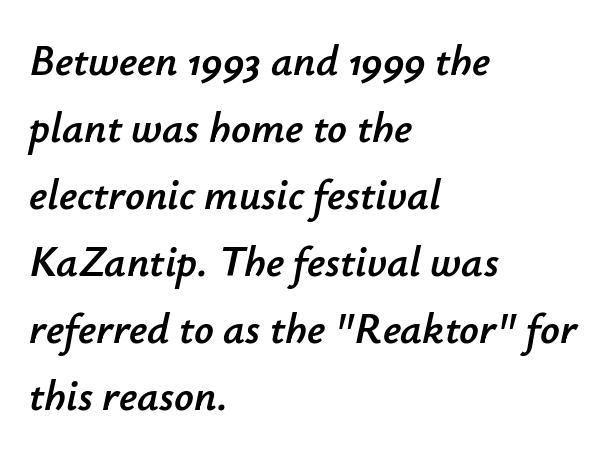
The image shows 43 px text type, italic (leaning right); set left-aligned, normal line spacing (1.56x), normal letter spacing, not underlined; low stroke contrast and a small x-height.
